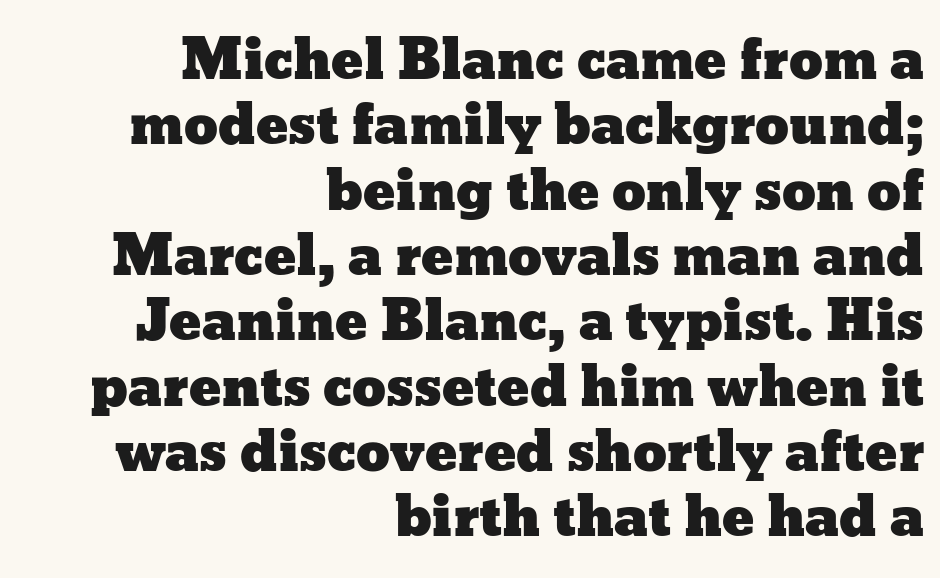
The image shows 54 px wide type, upright; set right-aligned, line spacing 1.21x, normal letter spacing, not underlined; low stroke contrast and a medium x-height.
